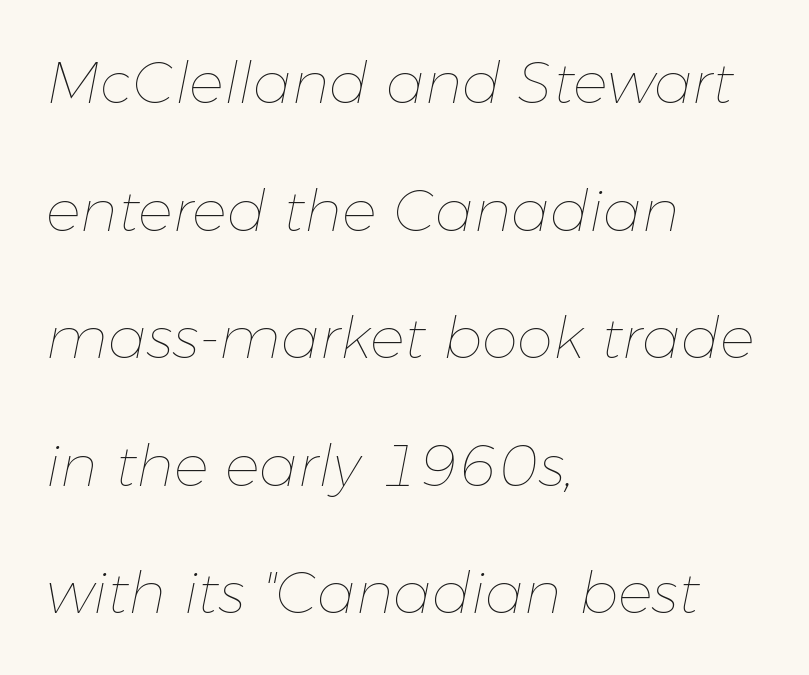
The image shows 58 px thin type, italic (leaning right); set left-aligned, loose line spacing (2.2x), normal letter spacing, not underlined; low stroke contrast and a medium x-height.
